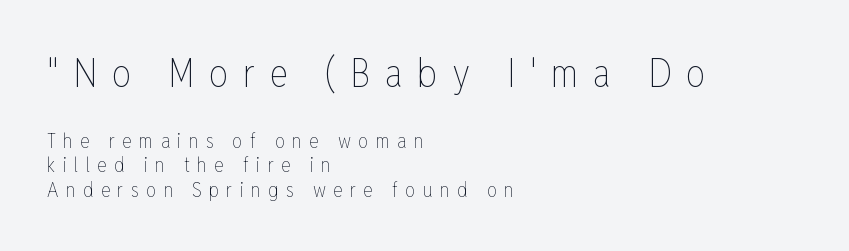
The image shows 39 px thin, condensed type, upright; set left-aligned, line spacing 1.24x, unusually wide letter spacing (+0.37 em), not underlined; the first (top) block is 1.95x larger; low stroke contrast and a medium x-height.
